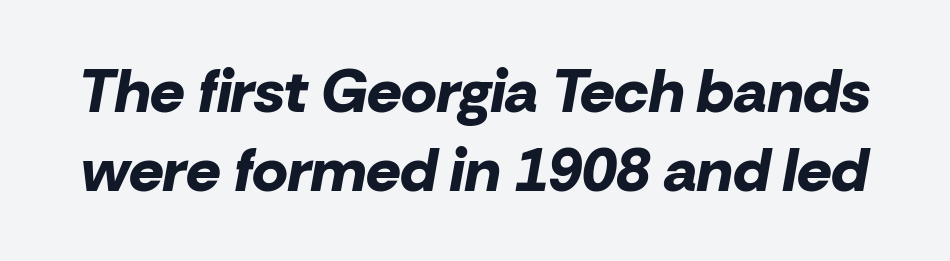
{"italic": "yes", "lean": "right", "slant_degrees": 10, "bold": "yes", "weight": "bold", "width": "normal", "stroke_contrast": "low", "x_height": "medium", "monospaced": "no", "underline": "no", "line_spacing": "normal", "line_spacing_ratio": 1.29, "letter_spacing": "normal", "letter_spacing_em": 0.0, "glyph_px": 61}
